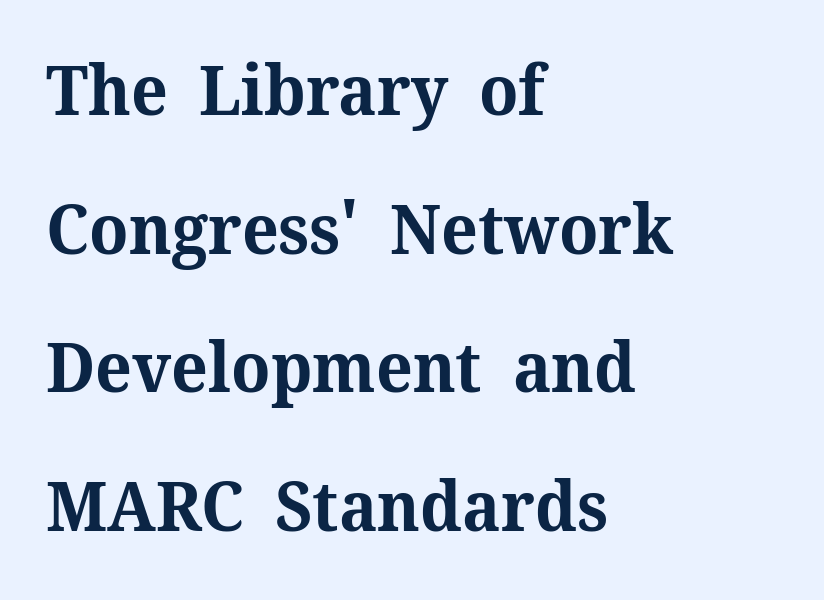
The font is running at its bold setting. The gaps between neighbouring characters are ordinary and unremarkable. The type family on display is of the serif kind. Unmarked baselines from the first word to the last. It's the straight-up-and-down kind of type.
